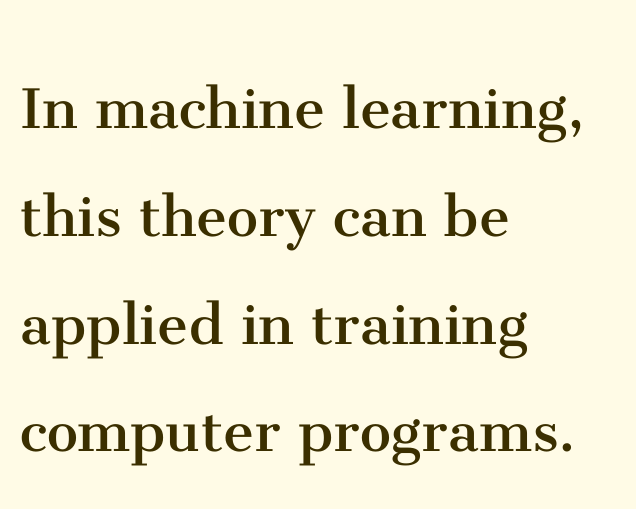
Q: Is the text bold? A: No.
Q: Is the text italic (slanted)? A: No, it is upright.
Q: Is the typeface a serif or a sans-serif typeface? A: Serif.
Q: Is the text underlined? A: No.
Q: How is the paragraph aligned? A: Left-aligned.
Q: Is the spacing between letters normal or unusually wide? A: Normal.
Q: Is the spacing between lines tight, normal or loose? A: Normal.
Q: Width (condensed, normal, or wide)? A: Normal.
Q: Stroke contrast? A: Medium.
Q: x-height? A: Medium.
Q: Monospaced? A: No.
